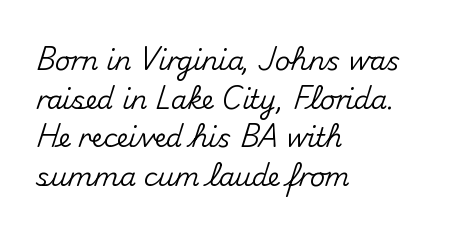
If you measured baseline to baseline, you'd find a middling distance. The line texture is even and compact thanks to regular tracking. Descender tails drop into unmarked territory. Horizontally, the lines are justified to the leading edge only.
